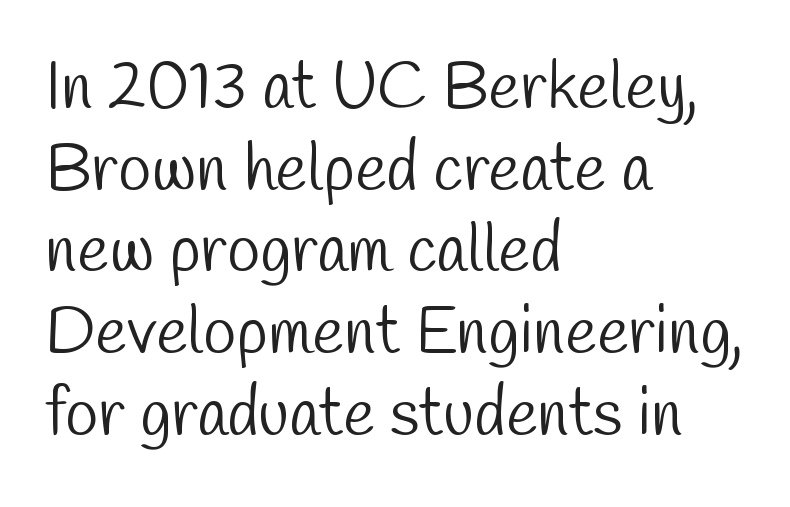
The image shows 67 px light, condensed sans-serif type; set left-aligned, line spacing 1.22x, normal letter spacing, not underlined; low stroke contrast and a medium x-height.
